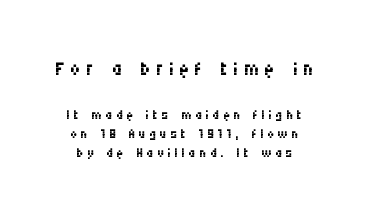
Q: Is the text bold? A: No.
Q: Is the text italic (slanted)? A: No, it is upright.
Q: Is the typeface a serif or a sans-serif typeface? A: Sans-serif.
Q: Is the text underlined? A: No.
Q: Is the spacing between lines tight, normal or loose? A: Tight.
Q: Which block of text is set in a larger size, the first (top) or the second (bottom)? A: The first (top) one.
Q: Width (condensed, normal, or wide)? A: Condensed.
Q: Stroke contrast? A: Medium.
Q: x-height? A: Large.
Q: Monospaced? A: No.
